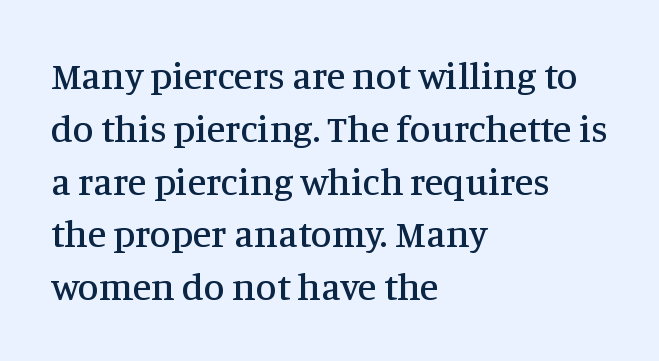
The image shows 38 px serif type, upright; set left-aligned, normal line spacing (1.39x), normal letter spacing, not underlined; medium stroke contrast and a large x-height.
